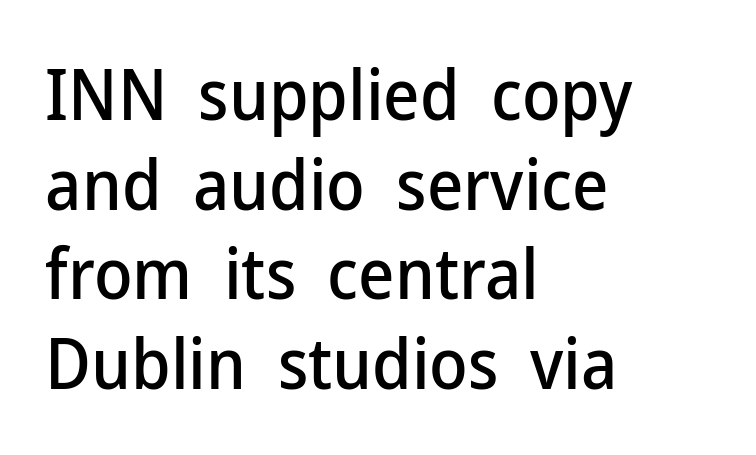
Only glyphs here, with clear space below each row. Is there any slant? The stems are plumb. In terms of letterspacing, this is plain default setting. Character widths vary here, with narrow letters taking less room than wide ones.
